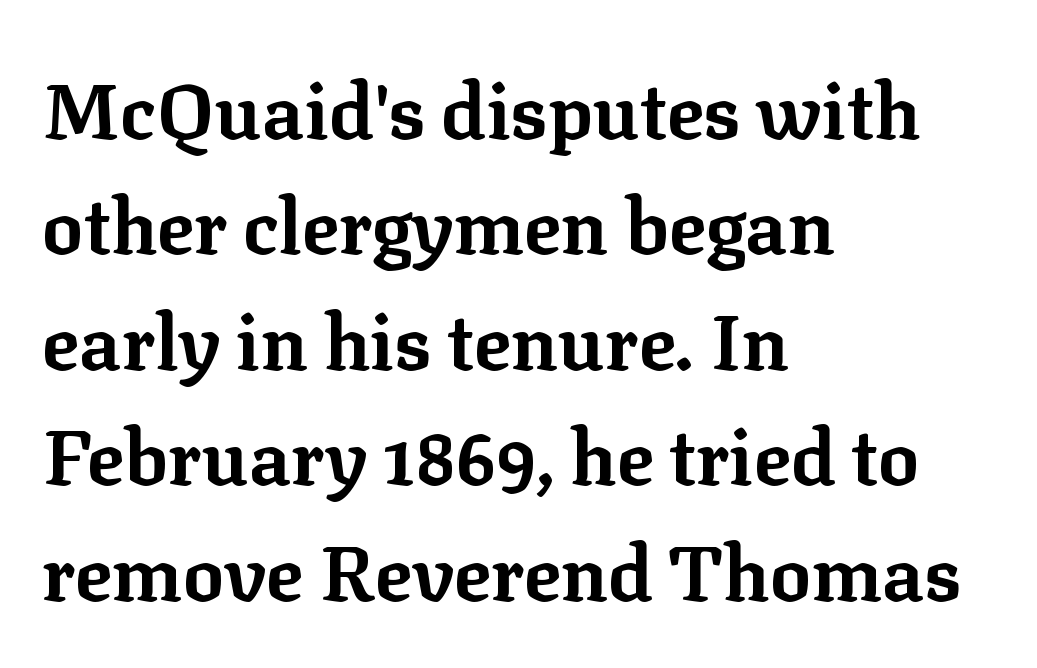
The typesetter chose a ragged-right arrangement here. The gaps between neighbouring characters are ordinary and unremarkable. You could not count columns in this text — the font is proportionally spaced. The foot of each line stays bare and open. Caption: bold face, heavy strokes.
